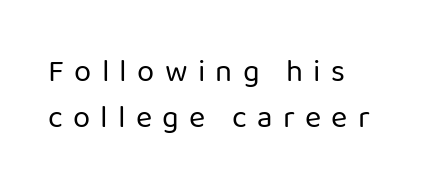
Posture: upright roman. The weight would be labelled regular, book, light, or lighter still. Alignment: flush left. This block has exactly the height ordinary leading produces.
